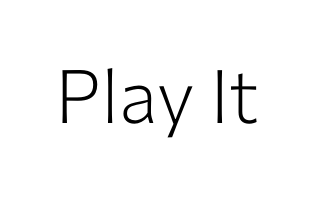
Q: Is the text bold? A: No.
Q: Is the text italic (slanted)? A: No, it is upright.
Q: Is the typeface a serif or a sans-serif typeface? A: Sans-serif.
Q: Is the text underlined? A: No.
Q: Is the spacing between letters normal or unusually wide? A: Normal.
Q: Width (condensed, normal, or wide)? A: Normal.
Q: Stroke contrast? A: Low.
Q: x-height? A: Medium.
Q: Monospaced? A: No.
